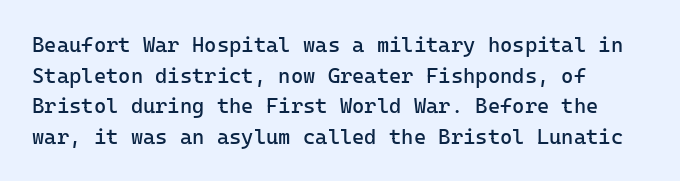
The strip under each line holds only bare page. The lines in this sample share a left origin and differ only in where they stop. The block of text has a typical density, with ordinary space between rows. A typesetter would call this zero additional tracking. Each stroke keeps to a modest, everyday thickness or less. Style check: upright.
